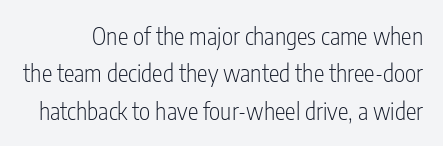
Weight: regular or lighter. The vertical gap from one line to the next is medium. The letterforms sit shoulder to shoulder at normal distance. Rule under the text: the space is simply empty.
